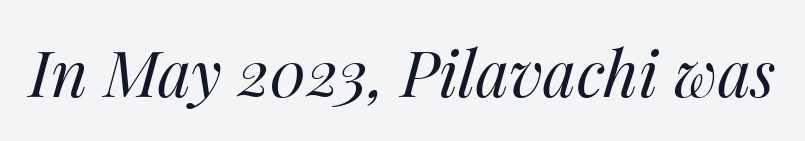
{"italic": "yes", "lean": "right", "slant_degrees": 14, "bold": "no", "weight": "regular", "width": "normal", "stroke_contrast": "medium", "x_height": "medium", "monospaced": "no", "underline": "no", "letter_spacing": "normal", "letter_spacing_em": 0.0, "glyph_px": 64}
